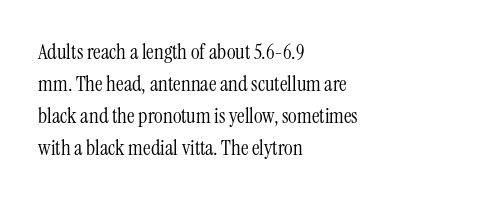
{"italic": "no", "bold": "no", "underline": "no", "align": "left", "line_spacing": "normal", "line_spacing_ratio": 1.52, "letter_spacing": "normal", "letter_spacing_em": 0.0, "glyph_px": 21}
